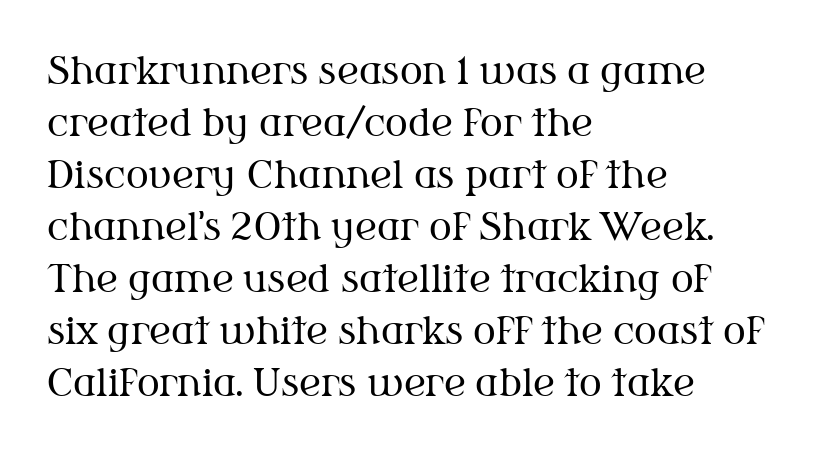
Q: Is the text bold? A: No.
Q: Is the text italic (slanted)? A: No, it is upright.
Q: Is the typeface a serif or a sans-serif typeface? A: Serif.
Q: Is the text underlined? A: No.
Q: How is the paragraph aligned? A: Left-aligned.
Q: Is the spacing between letters normal or unusually wide? A: Normal.
Q: Is the spacing between lines tight, normal or loose? A: Normal.
Q: Width (condensed, normal, or wide)? A: Normal.
Q: Stroke contrast? A: Medium.
Q: x-height? A: Medium.
Q: Monospaced? A: No.
